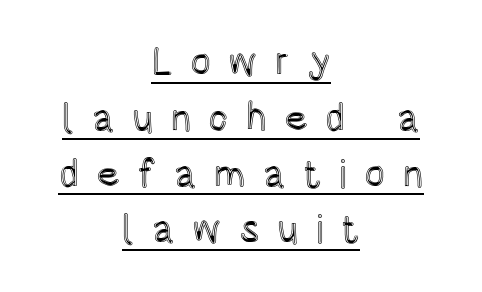
The image shows 39 px condensed type, upright; set centered, normal line spacing (1.43x), unusually wide letter spacing (+0.44 em), underlined; a large x-height.
